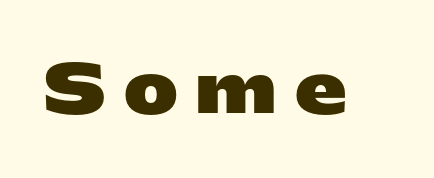
The image shows 65 px heavy, wide sans-serif type, upright; set unusually wide letter spacing (+0.28 em), not underlined; low stroke contrast and a medium x-height.
